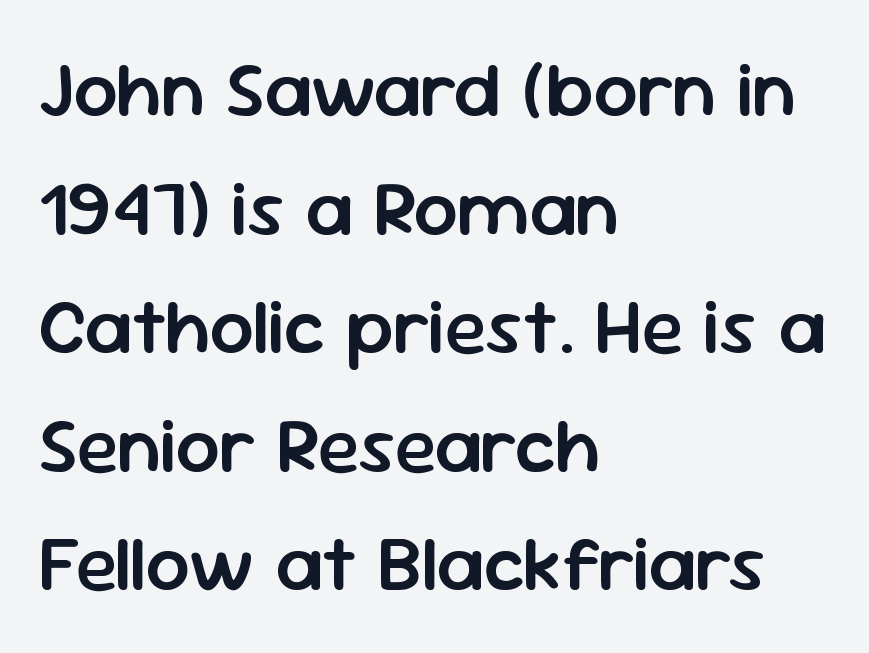
The image shows 78 px semibold sans-serif type, upright; set left-aligned, normal line spacing (1.52x), normal letter spacing, not underlined; low stroke contrast and a medium x-height.
